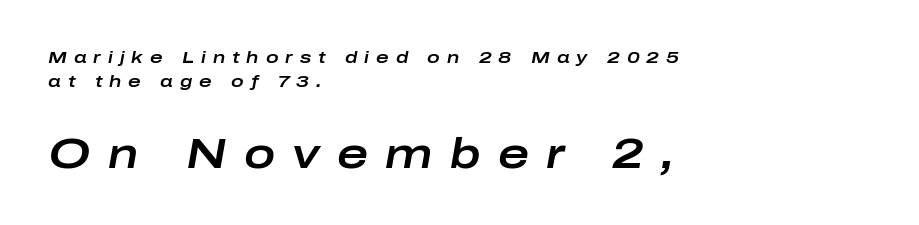
A typesetter would call this heavily tracked-out type. Looks like regular typesetting: each glyph gets only the width it needs. Line starts are locked; line ends wander. Looking at the ascenders, they clearly lean. Has an underline been added? It has not. Successive baselines arrive at the customary interval.
